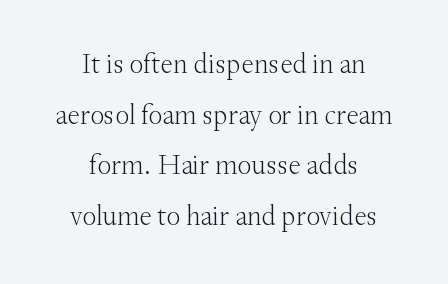
Horizontally, the lines are justified to the midpoint only. Each letter's strokes conclude with small projecting serifs. The baseline area is clear. Glyph-to-glyph distance matches everyday printed text. These lines are rendered in a variable-pitch font.
